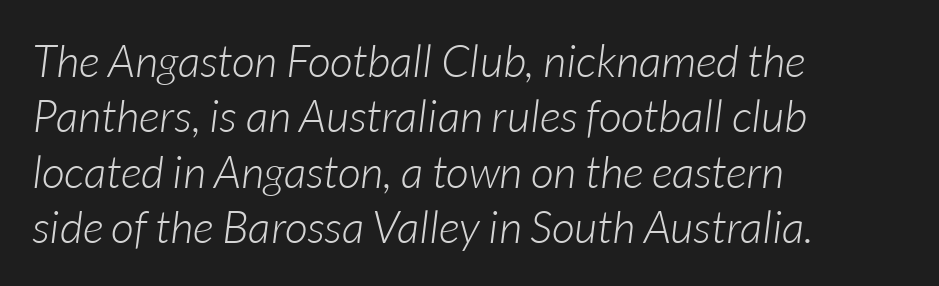
The text block is weighted toward the left margin, trailing off unevenly rightward. Stem width sits at or under what a default text font uses. The whole block is typeset with a tilt. The area under the type is left untouched. Each word holds together tightly as a unit, with standard inter-letter gaps. Do the characters align in a grid? No, the font is proportional.
